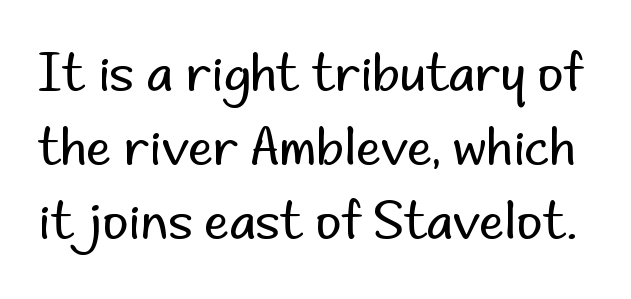
The typography opts for an upright posture over an oblique one. The passage shown is typed in a proportional face where columns would drift. Is the type heavy? It reads as light-to-regular instead. Nobody touched the tracking dial on this one. Are there feet on the stems? There aren't — it's a sans.
